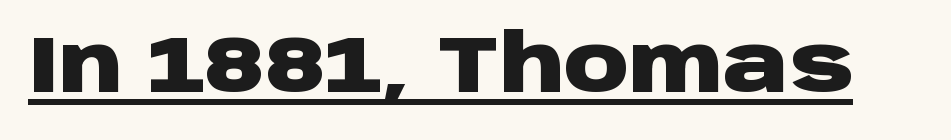
{"serif": "no", "italic": "no", "bold": "yes", "weight": "heavy", "width": "wide", "stroke_contrast": "low", "x_height": "large", "monospaced": "no", "underline": "yes", "letter_spacing": "normal", "letter_spacing_em": 0.0, "glyph_px": 80}
